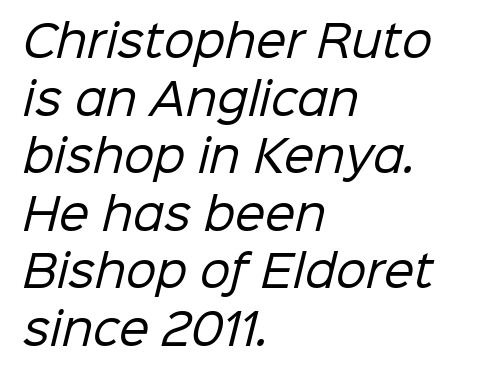
The face used here is proportionally spaced, like ordinary book or web type. Just letters on the line, the space beneath them empty. Serif or sans? Sans — the stroke terminals are bare. Bold? No — there's no thickening of the strokes.
